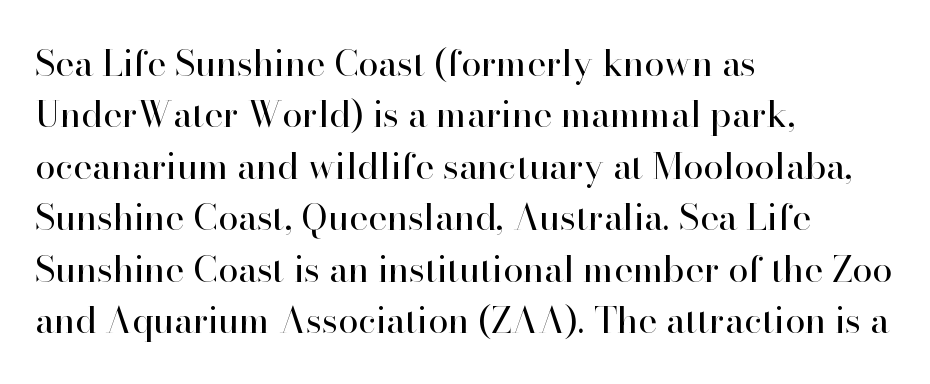
Q: Is the text bold? A: No.
Q: Is the text italic (slanted)? A: No, it is upright.
Q: Is the typeface a serif or a sans-serif typeface? A: Serif.
Q: Is the text underlined? A: No.
Q: How is the paragraph aligned? A: Left-aligned.
Q: Is the spacing between letters normal or unusually wide? A: Normal.
Q: Is the spacing between lines tight, normal or loose? A: Normal.
Q: Width (condensed, normal, or wide)? A: Normal.
Q: Stroke contrast? A: High.
Q: x-height? A: Small.
Q: Monospaced? A: No.
